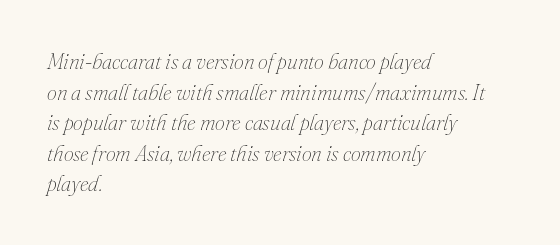
The face looks like a standard text weight, possibly lighter. Reading down the block, your eye returns to a fixed left position each line. The font's italic variant was chosen for this text. No extra tracking has been applied to these lines.
